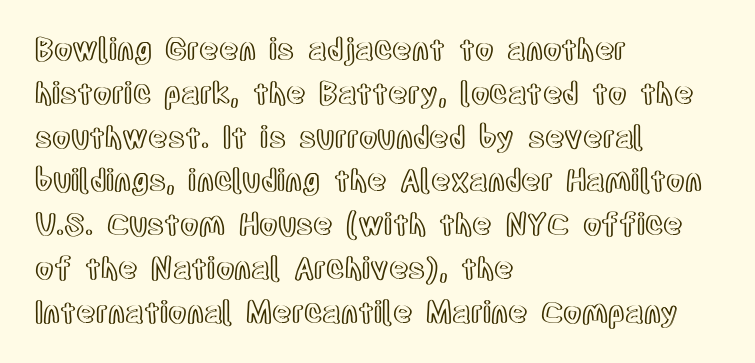
The image shows 30 px condensed type, upright; set left-aligned, normal line spacing (1.46x), normal letter spacing, not underlined; a large x-height.
